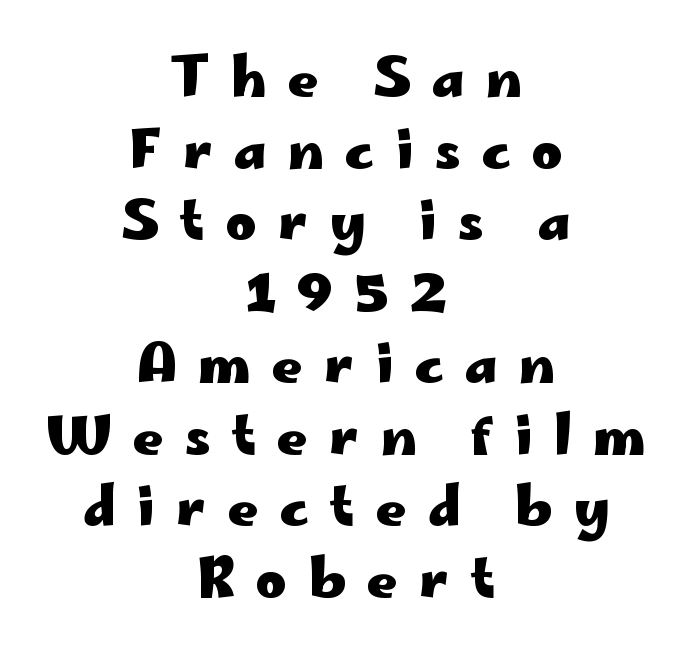
{"serif": "no", "italic": "no", "bold": "yes", "weight": "heavy", "width": "wide", "stroke_contrast": "low", "x_height": "small", "monospaced": "no", "underline": "no", "align": "center", "line_spacing": "normal", "line_spacing_ratio": 1.35, "letter_spacing": "wide", "letter_spacing_em": 0.4, "glyph_px": 53}
